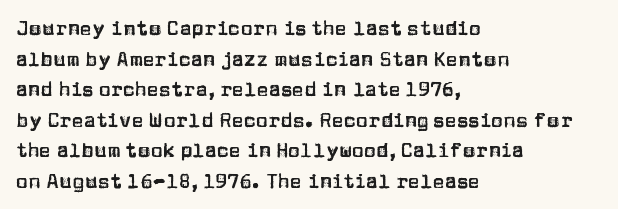
{"italic": "no", "underline": "no", "align": "left", "line_spacing": "normal", "line_spacing_ratio": 1.53, "letter_spacing": "normal", "letter_spacing_em": 0.0, "glyph_px": 20}
